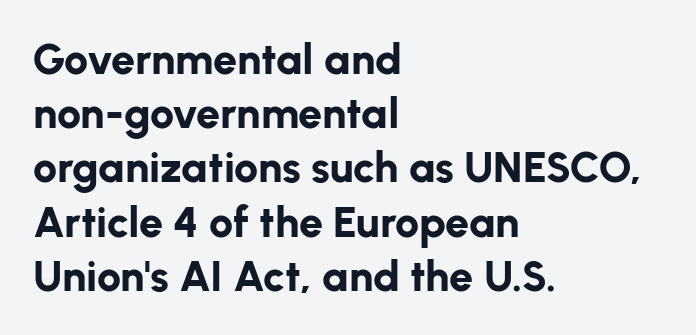
{"serif": "no", "italic": "no", "bold": "yes", "weight": "bold", "width": "normal", "stroke_contrast": "low", "x_height": "medium", "monospaced": "no", "underline": "no", "align": "left", "line_spacing": "normal", "line_spacing_ratio": 1.26, "letter_spacing": "normal", "letter_spacing_em": 0.0, "glyph_px": 43}
